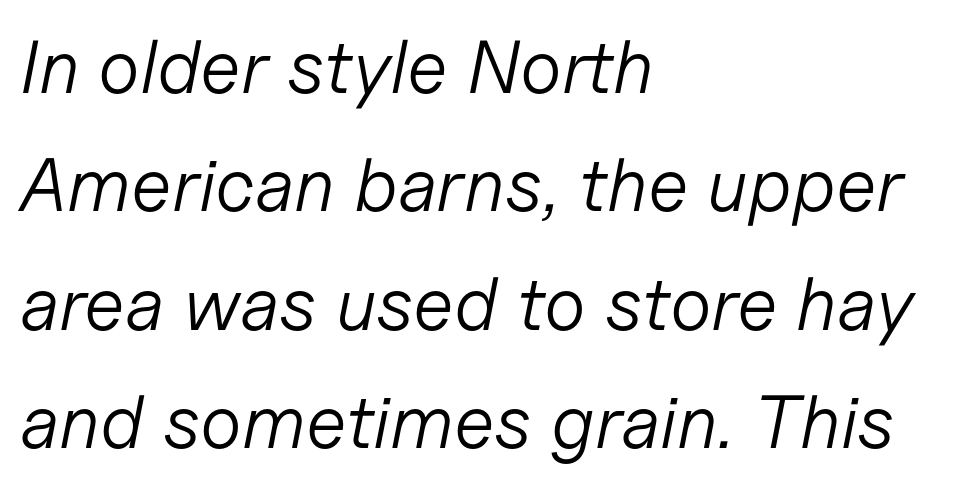
{"italic": "yes", "lean": "right", "slant_degrees": 11, "bold": "no", "weight": "light", "width": "normal", "stroke_contrast": "low", "x_height": "medium", "monospaced": "no", "underline": "no", "align": "left", "line_spacing": "normal", "line_spacing_ratio": 1.58, "letter_spacing": "normal", "letter_spacing_em": 0.0, "glyph_px": 75}
